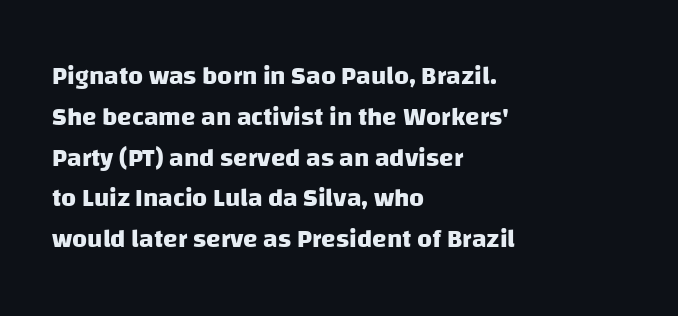
Q: Is the text bold? A: Yes.
Q: Is the text underlined? A: No.
Q: How is the paragraph aligned? A: Left-aligned.
Q: Is the spacing between letters normal or unusually wide? A: Normal.
Q: Is the spacing between lines tight, normal or loose? A: Normal.
